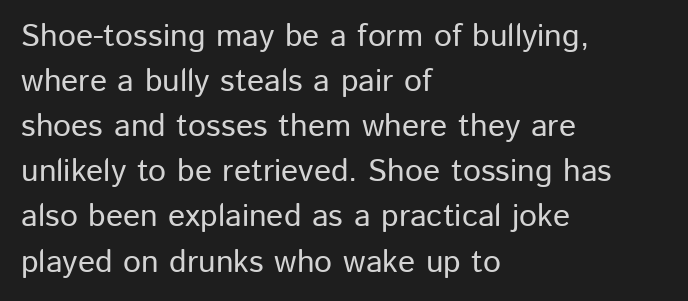
A typesetter would mark this as roman, not italic. Line starts are locked; line ends wander. Nope, no serifs anywhere on these letters. Beneath every word, the page is bare.
